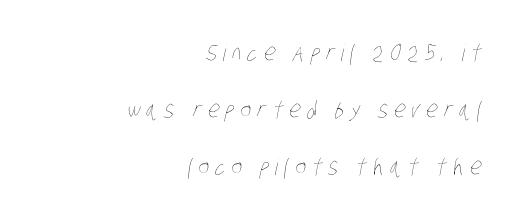
Q: Is the text bold? A: No.
Q: Is the text underlined? A: No.
Q: How is the paragraph aligned? A: Right-aligned.
Q: Is the spacing between letters normal or unusually wide? A: Unusually wide.
Q: Is the spacing between lines tight, normal or loose? A: Loose.
